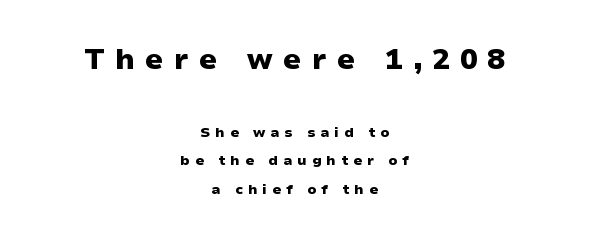
Q: Is the text bold? A: Yes.
Q: Is the text italic (slanted)? A: No, it is upright.
Q: Is the typeface a serif or a sans-serif typeface? A: Sans-serif.
Q: Is the text underlined? A: No.
Q: How is the paragraph aligned? A: Centered.
Q: Is the spacing between letters normal or unusually wide? A: Unusually wide.
Q: Is the spacing between lines tight, normal or loose? A: Loose.
Q: Which block of text is set in a larger size, the first (top) or the second (bottom)? A: The first (top) one.
Q: Width (condensed, normal, or wide)? A: Wide.
Q: Stroke contrast? A: Low.
Q: x-height? A: Medium.
Q: Monospaced? A: No.
